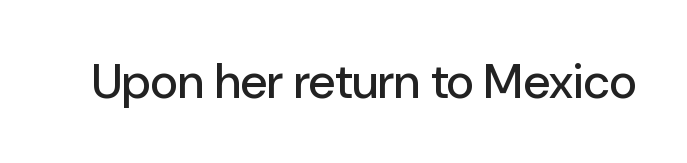
{"serif": "no", "italic": "no", "width": "normal", "stroke_contrast": "low", "x_height": "medium", "monospaced": "no", "underline": "no", "letter_spacing": "normal", "letter_spacing_em": 0.0, "glyph_px": 48}
